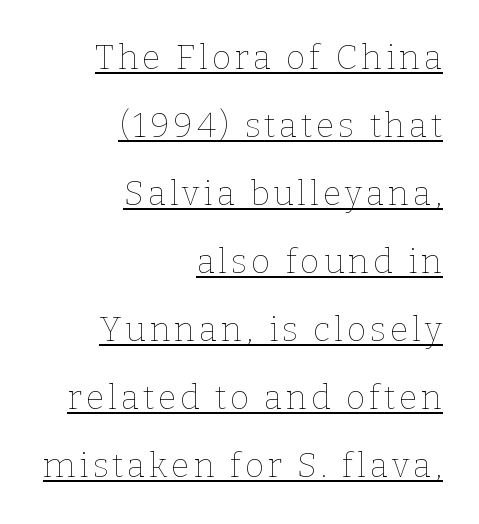
Style check: upright. No chunkiness to these letters — they're not bold. The face used here is proportionally spaced, like ordinary book or web type. In CSS terms this would be text-align: right. The leading is generous, giving the passage an open texture.
